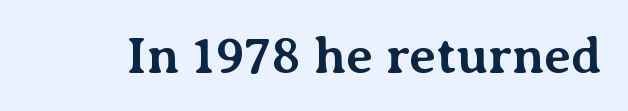
{"serif": "yes", "italic": "no", "bold": "yes", "weight": "bold", "width": "normal", "stroke_contrast": "medium", "x_height": "medium", "monospaced": "no", "underline": "no", "letter_spacing": "normal", "letter_spacing_em": 0.0, "glyph_px": 52}
